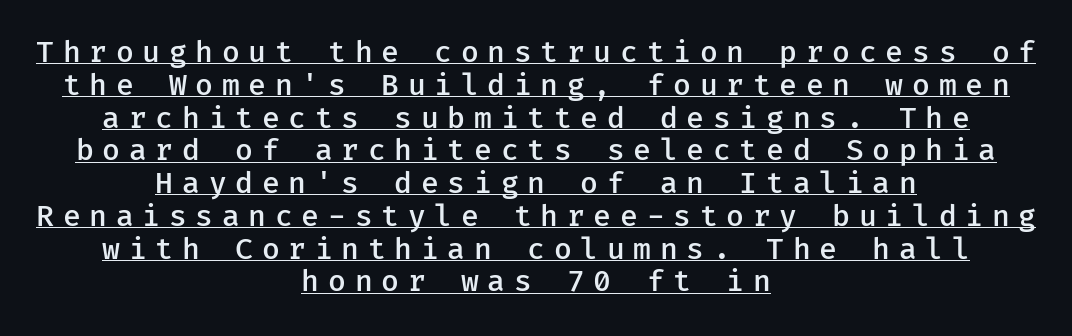
{"serif": "no", "italic": "no", "bold": "semi", "weight": "semibold", "width": "normal", "stroke_contrast": "low", "x_height": "medium", "underline": "yes", "align": "center", "line_spacing": "tight", "line_spacing_ratio": 1.13, "letter_spacing": "wide", "letter_spacing_em": 0.3, "glyph_px": 29}
